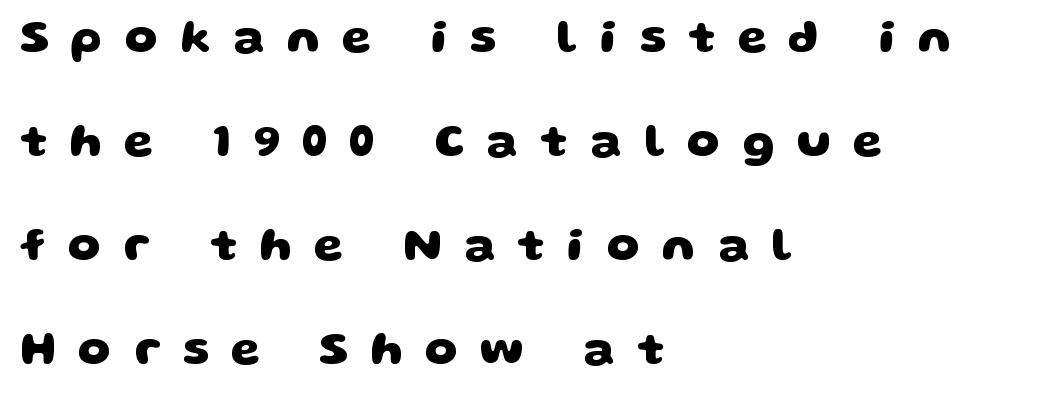
The image shows 47 px heavy, wide sans-serif type; set left-aligned, loose line spacing (2.21x), unusually wide letter spacing (+0.47 em), not underlined; low stroke contrast and a large x-height.
